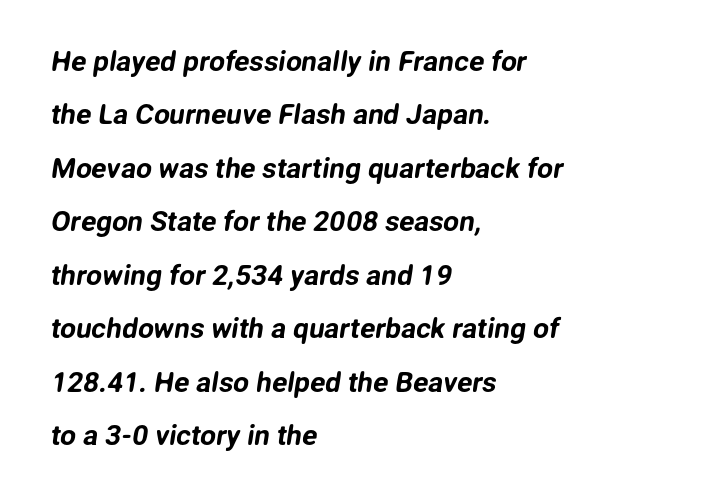
The image shows 28 px sans-serif type; set left-aligned, loose line spacing (1.91x), normal letter spacing, not underlined; low stroke contrast and a medium x-height.
